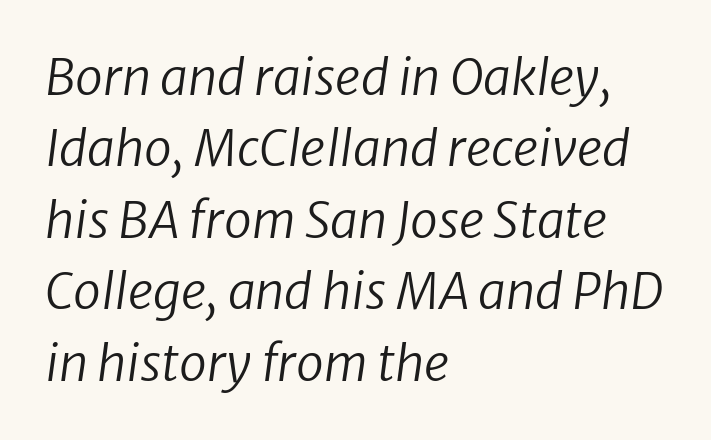
Each letter keeps its own natural width here, so spacing adapts to shape. Nothing sits at the stroke ends, so this counts as sans-serif. The zone under the glyphs is completely vacant. Left-aligned paragraph, ragged on the right.
